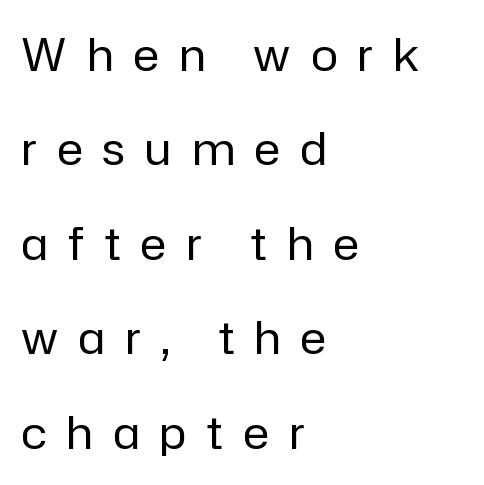
{"serif": "no", "italic": "no", "bold": "no", "weight": "regular", "width": "normal", "stroke_contrast": "low", "x_height": "medium", "monospaced": "no", "underline": "no", "align": "left", "line_spacing": "loose", "line_spacing_ratio": 2.1, "letter_spacing": "wide", "letter_spacing_em": 0.45, "glyph_px": 45}
